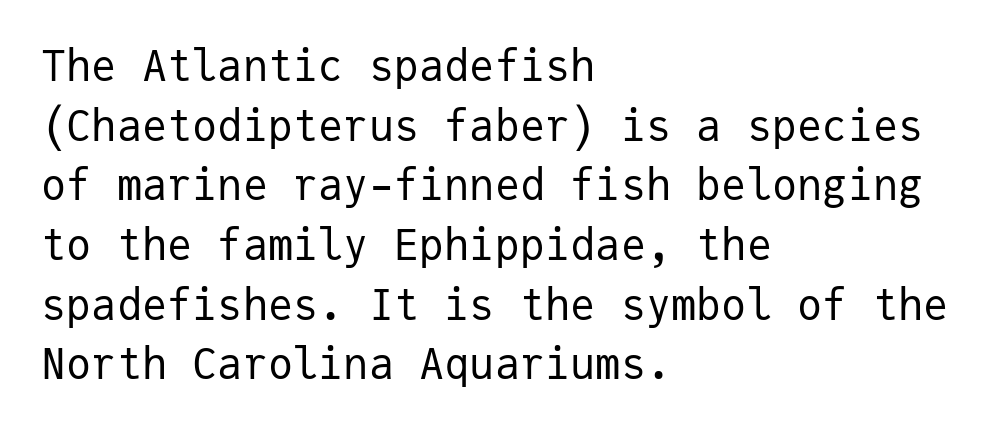
The image shows 42 px regular-weight sans-serif type, upright, monospaced; set left-aligned, normal line spacing (1.42x), normal letter spacing, not underlined; low stroke contrast and a medium x-height.
